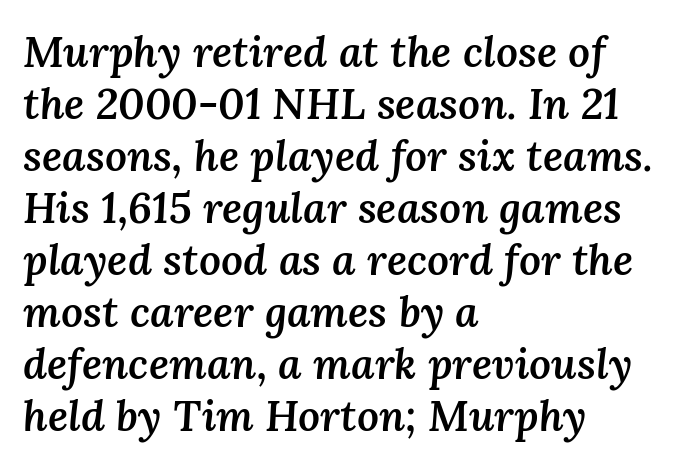
Q: Is the text bold? A: Semi-bold.
Q: Is the text italic (slanted)? A: Yes, it leans right by about 3 degrees.
Q: Is the text underlined? A: No.
Q: How is the paragraph aligned? A: Left-aligned.
Q: Is the spacing between letters normal or unusually wide? A: Normal.
Q: Width (condensed, normal, or wide)? A: Normal.
Q: Stroke contrast? A: Medium.
Q: x-height? A: Medium.
Q: Monospaced? A: No.
